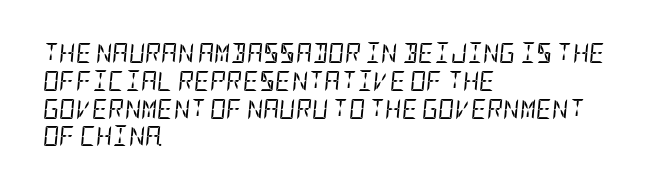
A student would call this left alignment; a typographer would say flush left, rag right. Check under the words: just untouched page. In terms of posture, this sample is oblique. Rows of type keep a routine distance in the vertical direction. Inter-character spacing is left at the font's built-in metrics.
